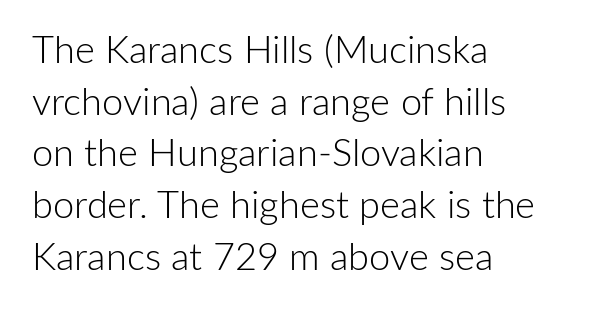
Q: Is the text bold? A: No.
Q: Is the text italic (slanted)? A: No, it is upright.
Q: Is the typeface a serif or a sans-serif typeface? A: Sans-serif.
Q: Is the text underlined? A: No.
Q: How is the paragraph aligned? A: Left-aligned.
Q: Is the spacing between letters normal or unusually wide? A: Normal.
Q: Is the spacing between lines tight, normal or loose? A: Normal.
Q: Width (condensed, normal, or wide)? A: Normal.
Q: Stroke contrast? A: Low.
Q: x-height? A: Medium.
Q: Monospaced? A: No.
